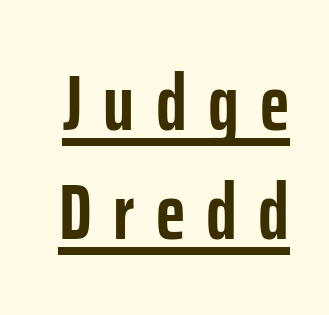
The image shows 79 px semibold, condensed sans-serif type, upright; set normal line spacing (1.38x), unusually wide letter spacing (+0.27 em), underlined; low stroke contrast and a medium x-height.
